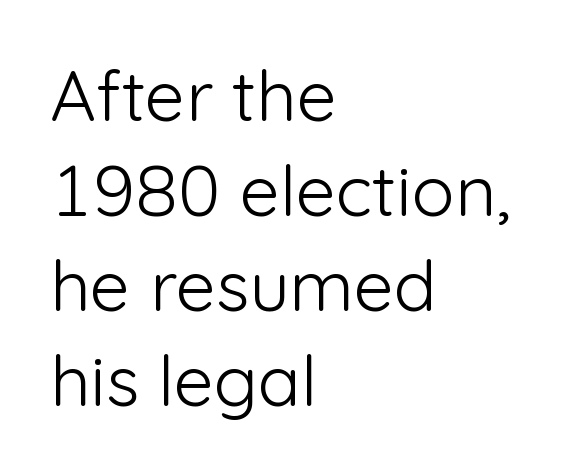
Q: Is the text bold? A: No.
Q: Is the text italic (slanted)? A: No, it is upright.
Q: Is the typeface a serif or a sans-serif typeface? A: Sans-serif.
Q: Is the text underlined? A: No.
Q: How is the paragraph aligned? A: Left-aligned.
Q: Is the spacing between letters normal or unusually wide? A: Normal.
Q: Is the spacing between lines tight, normal or loose? A: Normal.
Q: Width (condensed, normal, or wide)? A: Normal.
Q: Stroke contrast? A: Low.
Q: x-height? A: Medium.
Q: Monospaced? A: No.
